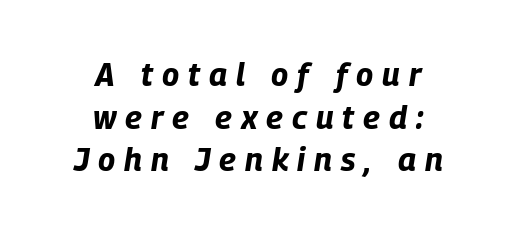
You could not count columns in this text — the font is proportionally spaced. Letters rest on an invisible, unmarked baseline. The paragraph shown floats in the horizontal middle. The letters are bold, with thick, heavy strokes. It's the slanting kind of type. Each word looks stretched out because of the extra space between its letters.
